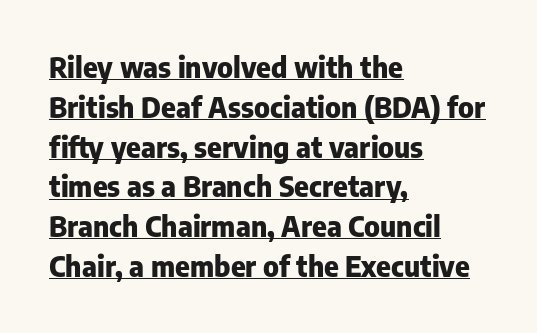
{"serif": "no", "italic": "no", "bold": "yes", "weight": "heavy", "width": "normal", "stroke_contrast": "low", "x_height": "medium", "monospaced": "no", "underline": "yes", "align": "left", "line_spacing": "normal", "line_spacing_ratio": 1.42, "letter_spacing": "normal", "letter_spacing_em": 0.0, "glyph_px": 28}
